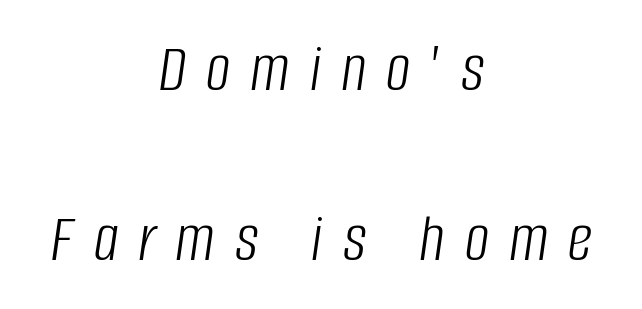
Q: Is the text bold? A: No.
Q: Is the text italic (slanted)? A: Yes, it leans right by about 8 degrees.
Q: Is the text underlined? A: No.
Q: How is the paragraph aligned? A: Centered.
Q: Is the spacing between letters normal or unusually wide? A: Unusually wide.
Q: Is the spacing between lines tight, normal or loose? A: Loose.
Q: Width (condensed, normal, or wide)? A: Condensed.
Q: Stroke contrast? A: Low.
Q: x-height? A: Large.
Q: Monospaced? A: No.
